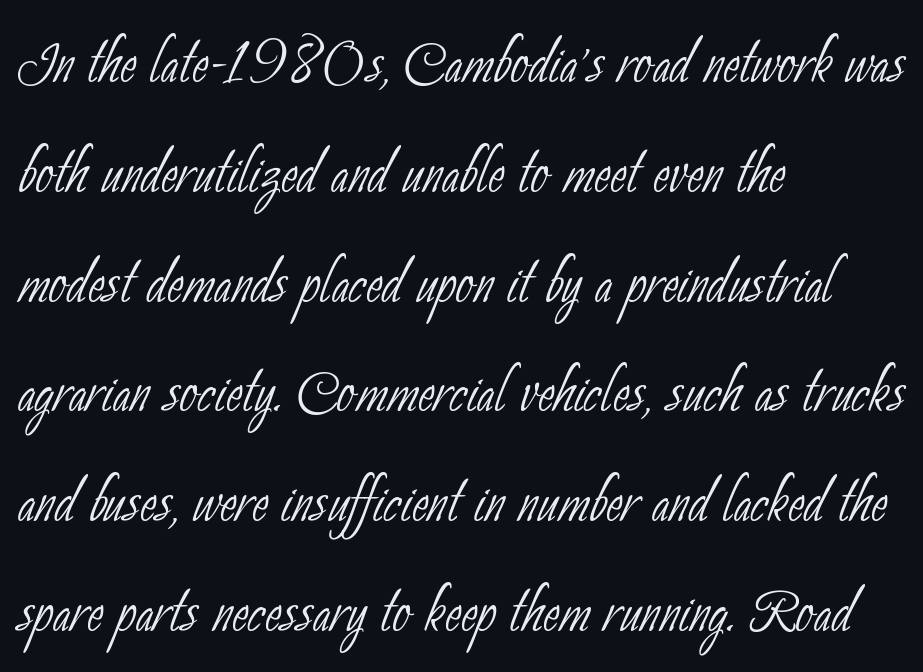
The image shows 79 px thin, condensed sans-serif type; set left-aligned, normal line spacing (1.39x), normal letter spacing, not underlined; low stroke contrast and a small x-height.
